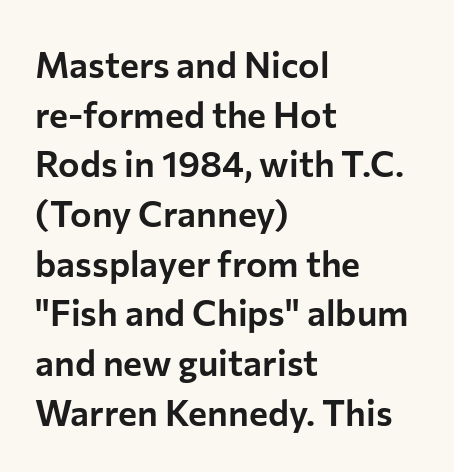
The image shows 36 px sans-serif type, upright; set left-aligned, normal line spacing (1.38x), normal letter spacing, not underlined; low stroke contrast and a medium x-height.
